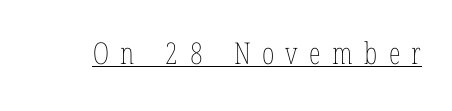
The image shows 30 px thin, condensed type, upright; set unusually wide letter spacing (+0.38 em), underlined; low stroke contrast and a medium x-height.
